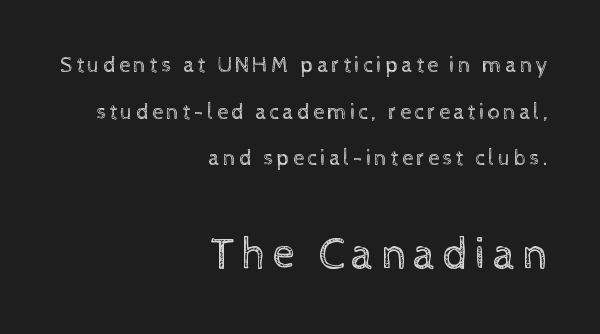
The image shows 45 px regular-weight type, upright; set right-aligned, loose line spacing (2.12x), not underlined; the second (bottom) block is 2.05x larger; a medium x-height.
